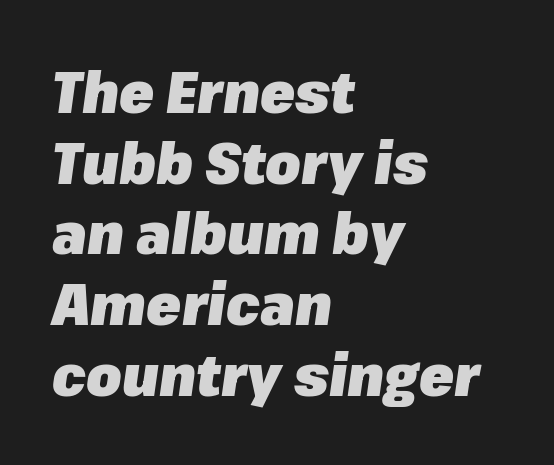
Q: Is the text bold? A: Yes.
Q: Is the text italic (slanted)? A: Yes, it leans right by about 8 degrees.
Q: Is the text underlined? A: No.
Q: How is the paragraph aligned? A: Left-aligned.
Q: Is the spacing between letters normal or unusually wide? A: Normal.
Q: Width (condensed, normal, or wide)? A: Normal.
Q: Stroke contrast? A: Low.
Q: x-height? A: Medium.
Q: Monospaced? A: No.
